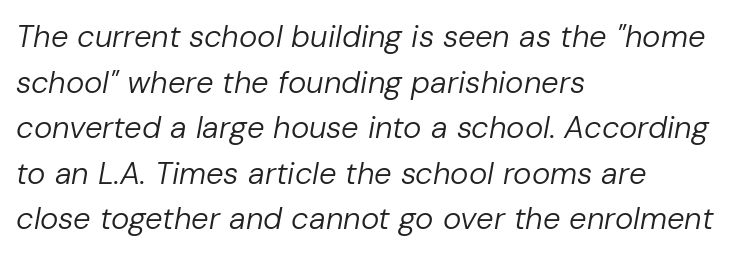
Q: Is the text bold? A: No.
Q: Is the text italic (slanted)? A: Yes, it leans right by about 10 degrees.
Q: Is the text underlined? A: No.
Q: How is the paragraph aligned? A: Left-aligned.
Q: Is the spacing between letters normal or unusually wide? A: Normal.
Q: Is the spacing between lines tight, normal or loose? A: Normal.
Q: Width (condensed, normal, or wide)? A: Normal.
Q: Stroke contrast? A: Low.
Q: x-height? A: Medium.
Q: Monospaced? A: No.
